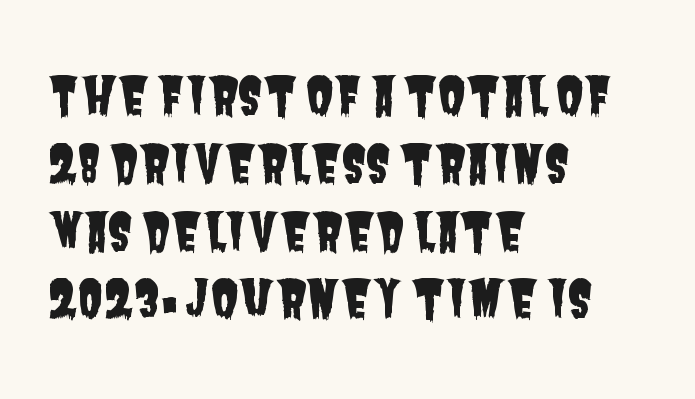
Words appear dense and cohesive because spacing is normal. If you drew a ruler down the left edge, every line would touch it. The baseline area is clear. Character widths vary here, with narrow letters taking less room than wide ones. Type style note: lacks serifs.
